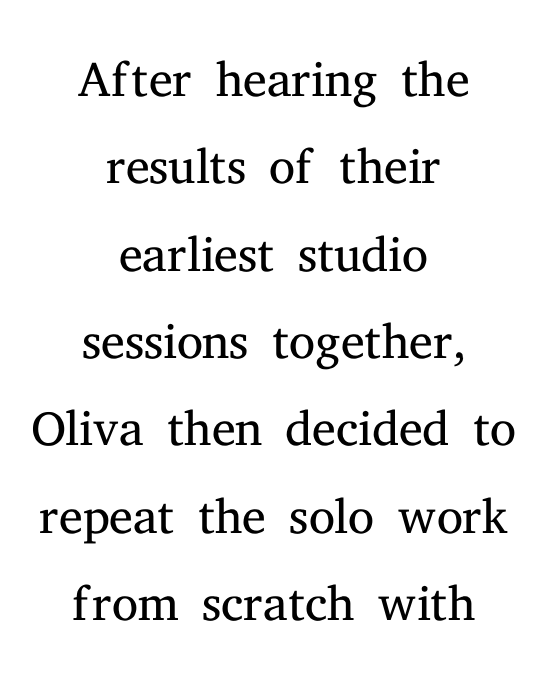
The tracking reads as untouched default to a designer's eye. A centered setting, common on invitations and titles, is used for this passage. I'd call this a serif setting — the letters wear small feet. The passage shown is typed in a proportional face where columns would drift. A light-to-regular cut is what we see here. Ascenders rise straight up at ninety degrees.
